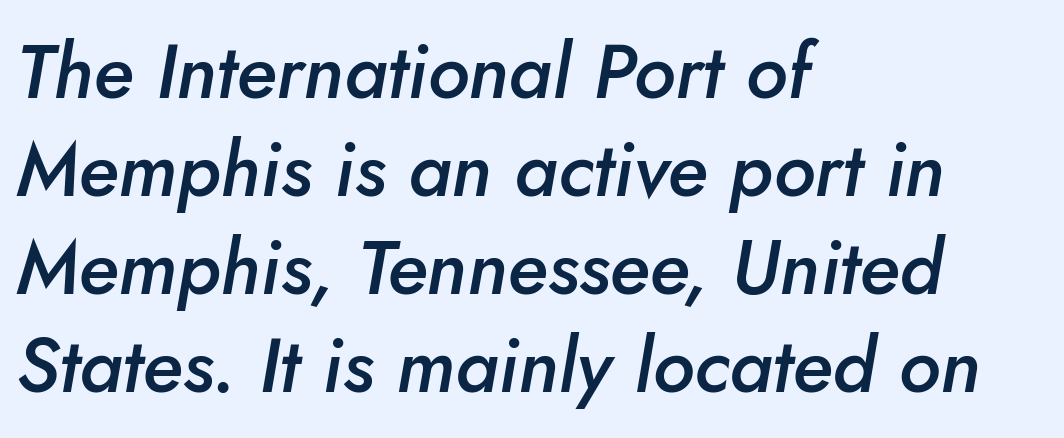
The image shows 76 px semibold type, italic (leaning right); set left-aligned, normal line spacing (1.29x), normal letter spacing, not underlined; low stroke contrast and a small x-height.
